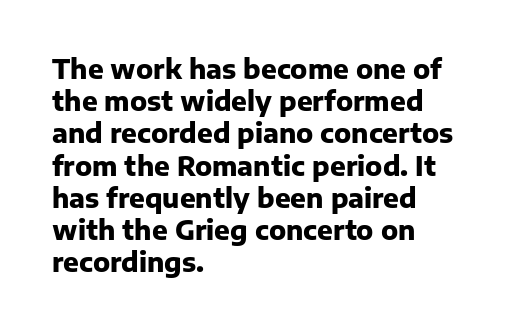
{"italic": "no", "bold": "yes", "underline": "no", "align": "left", "line_spacing_ratio": 1.24, "letter_spacing": "normal", "letter_spacing_em": 0.0, "glyph_px": 26}
